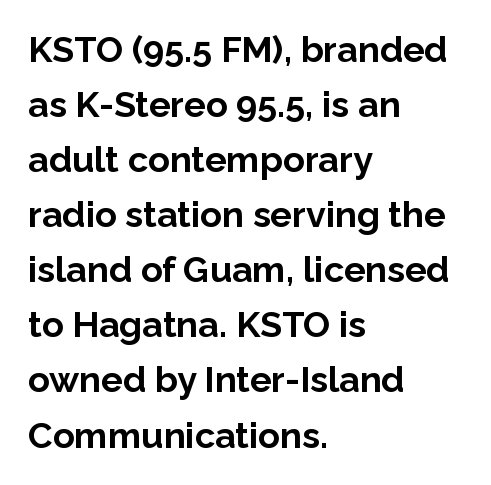
{"serif": "no", "italic": "no", "bold": "yes", "weight": "bold", "width": "normal", "stroke_contrast": "low", "x_height": "medium", "monospaced": "no", "underline": "no", "align": "left", "line_spacing": "normal", "line_spacing_ratio": 1.53, "letter_spacing": "normal", "letter_spacing_em": 0.0, "glyph_px": 36}
